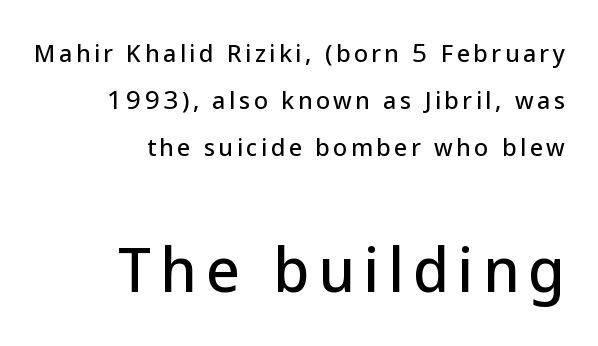
The image shows 58 px sans-serif type, upright; set right-aligned, loose line spacing (2.04x), not underlined; the second (bottom) block is 2.52x larger; low stroke contrast and a medium x-height.
